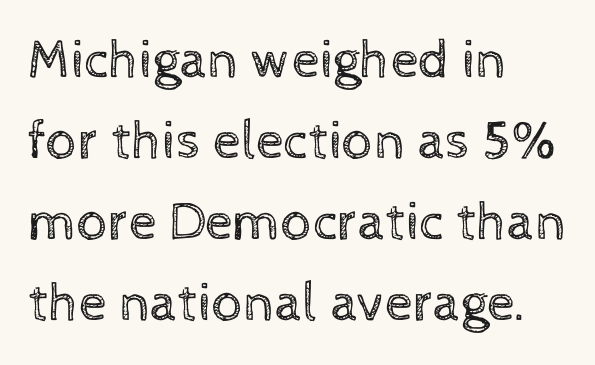
{"italic": "no", "bold": "no", "weight": "regular", "width": "normal", "x_height": "medium", "monospaced": "no", "underline": "no", "align": "left", "line_spacing": "normal", "line_spacing_ratio": 1.47, "letter_spacing": "normal", "letter_spacing_em": 0.0, "glyph_px": 55}
